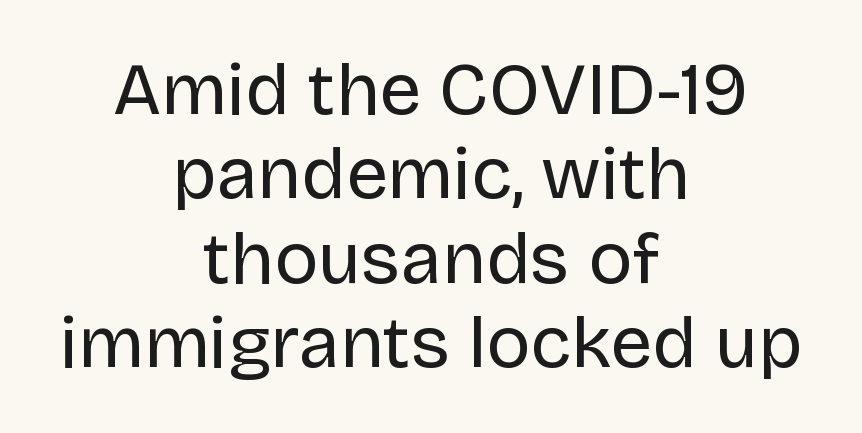
Q: Is the text bold? A: No.
Q: Is the text italic (slanted)? A: No, it is upright.
Q: Is the typeface a serif or a sans-serif typeface? A: Sans-serif.
Q: Is the text underlined? A: No.
Q: How is the paragraph aligned? A: Centered.
Q: Is the spacing between letters normal or unusually wide? A: Normal.
Q: Is the spacing between lines tight, normal or loose? A: Tight.
Q: Width (condensed, normal, or wide)? A: Normal.
Q: Stroke contrast? A: Low.
Q: x-height? A: Large.
Q: Monospaced? A: No.
